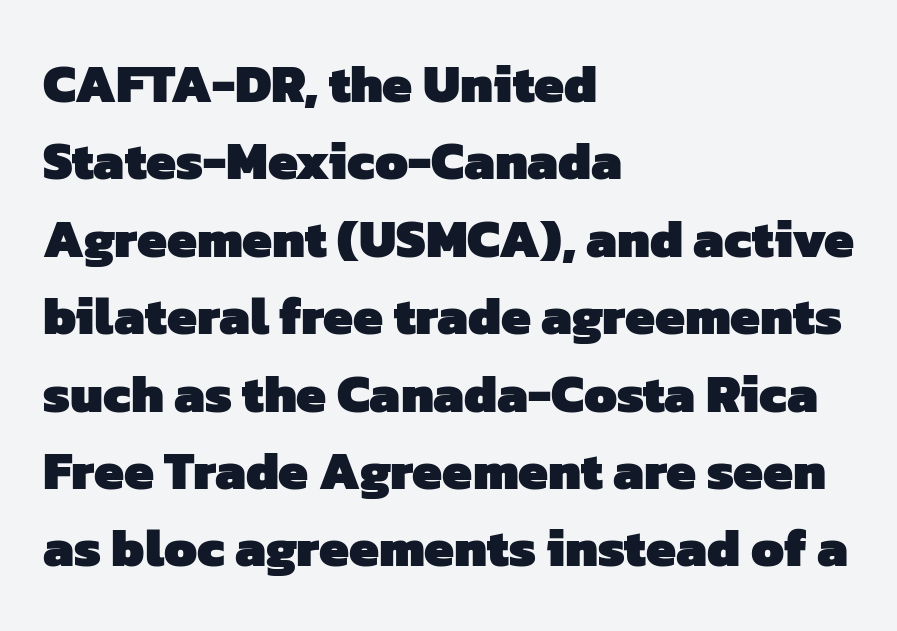
The image shows 53 px heavy sans-serif type; set left-aligned, normal line spacing (1.46x), normal letter spacing, not underlined; low stroke contrast and a medium x-height.
